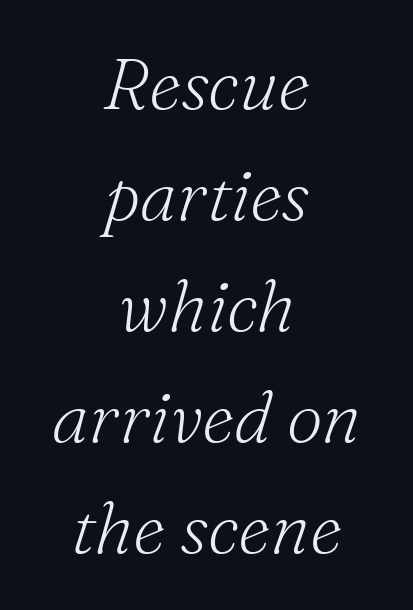
{"serif": "yes", "italic": "yes", "lean": "right", "slant_degrees": 16, "bold": "no", "weight": "light", "width": "normal", "stroke_contrast": "medium", "x_height": "small", "monospaced": "no", "underline": "no", "align": "center", "line_spacing": "normal", "line_spacing_ratio": 1.54, "letter_spacing": "normal", "letter_spacing_em": 0.0, "glyph_px": 72}
